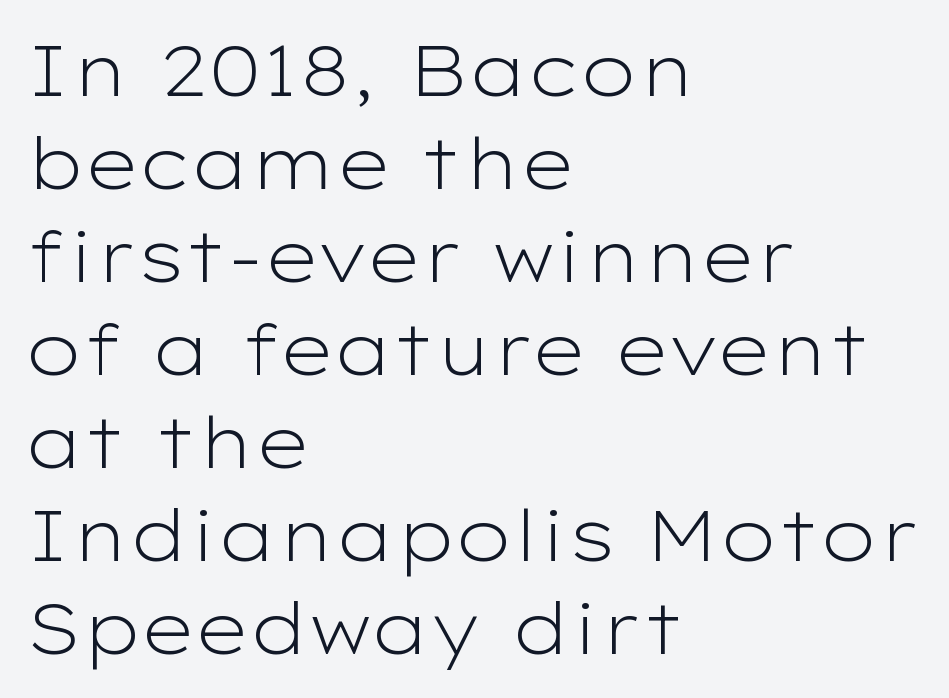
{"serif": "no", "italic": "no", "bold": "no", "weight": "light", "width": "wide", "stroke_contrast": "low", "x_height": "medium", "monospaced": "no", "underline": "no", "align": "left", "line_spacing": "normal", "line_spacing_ratio": 1.31, "letter_spacing": "normal", "letter_spacing_em": 0.0, "glyph_px": 71}
